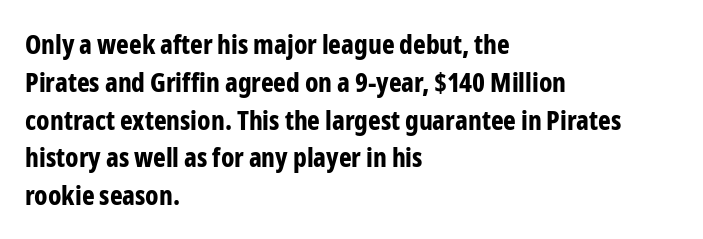
{"italic": "no", "bold": "yes", "underline": "no", "align": "left", "line_spacing": "normal", "line_spacing_ratio": 1.4, "letter_spacing": "normal", "letter_spacing_em": 0.0, "glyph_px": 27}
